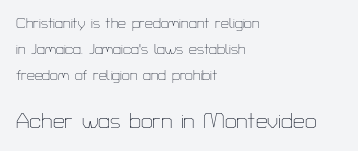
Reading top to bottom, the characters get bigger at the block break. Check under the words: just untouched page. In terms of posture, this sample is upright. The passage is arranged the way most books set body copy — flush left. No extra tracking has been applied to these lines.
